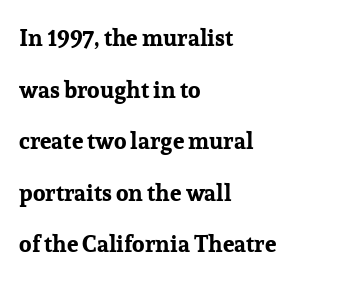
{"italic": "no", "bold": "yes", "underline": "no", "align": "left", "line_spacing": "loose", "line_spacing_ratio": 2.24, "letter_spacing": "normal", "letter_spacing_em": 0.0, "glyph_px": 23}
